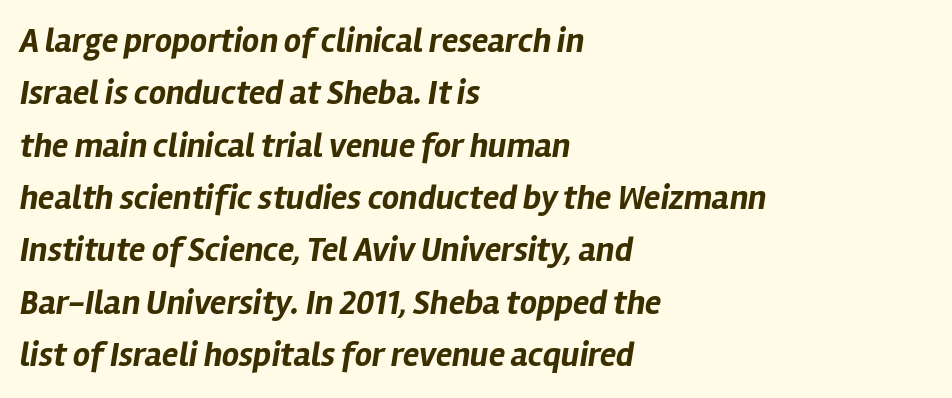
Q: Is the text bold? A: Yes.
Q: Is the text italic (slanted)? A: Yes, it leans right by about 12 degrees.
Q: Is the text underlined? A: No.
Q: How is the paragraph aligned? A: Left-aligned.
Q: Is the spacing between letters normal or unusually wide? A: Normal.
Q: Is the spacing between lines tight, normal or loose? A: Normal.
Q: Width (condensed, normal, or wide)? A: Normal.
Q: Stroke contrast? A: Low.
Q: x-height? A: Medium.
Q: Monospaced? A: No.
